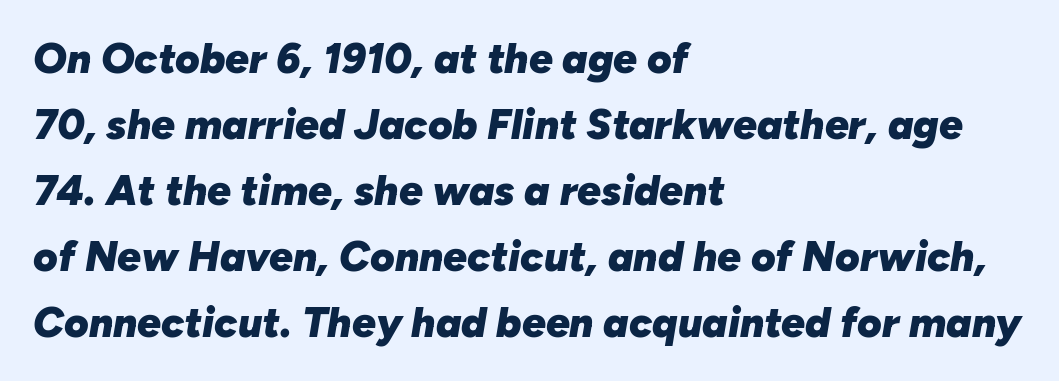
The lines are quadded left. Caption: bold face, heavy strokes. A typesetter would call this zero additional tracking. The line-height multiplier appears to be the usual default. This sample has the flowing, uneven cadence of proportional lettering.
